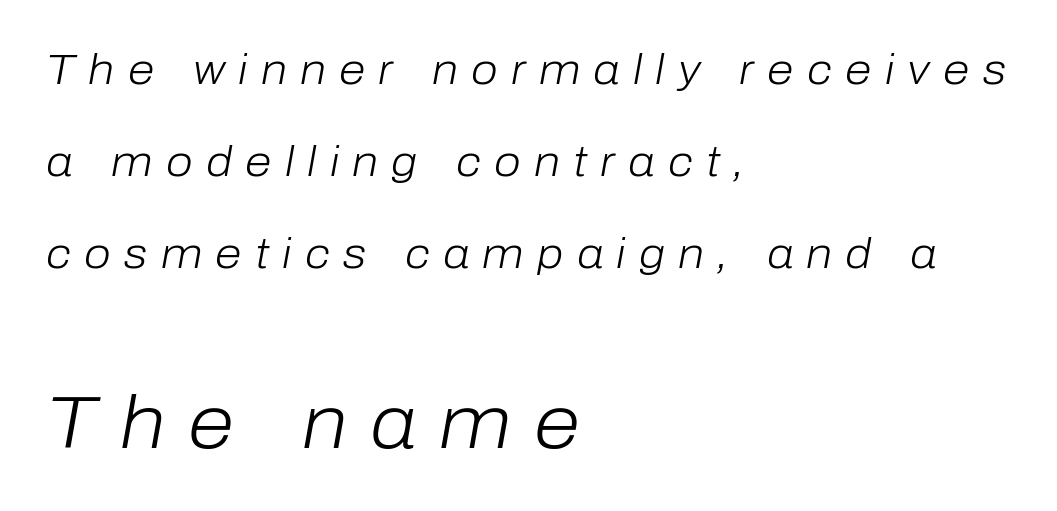
The image shows 75 px light type, italic (leaning right); set left-aligned, loose line spacing (2.14x), unusually wide letter spacing (+0.31 em), not underlined; the second (bottom) block is 1.74x larger; low stroke contrast and a medium x-height.
